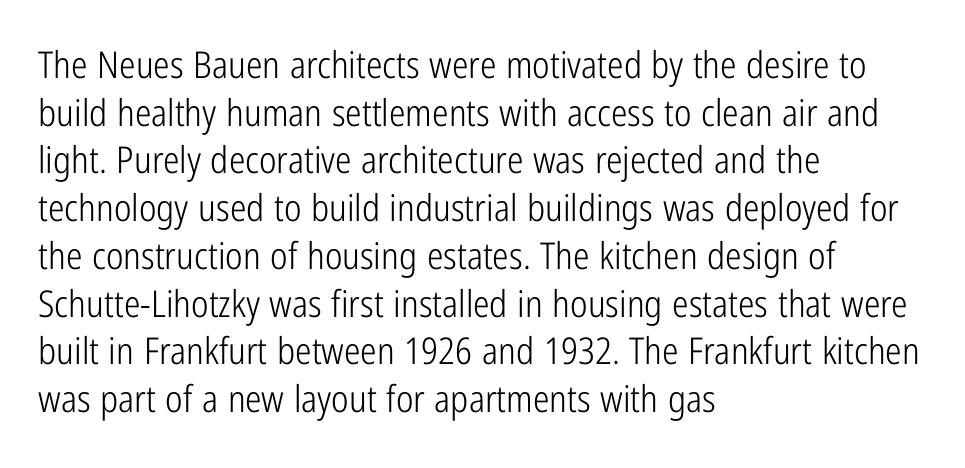
The image shows 37 px light, condensed sans-serif type, upright; set left-aligned, normal line spacing (1.29x), normal letter spacing, not underlined; low stroke contrast and a medium x-height.
